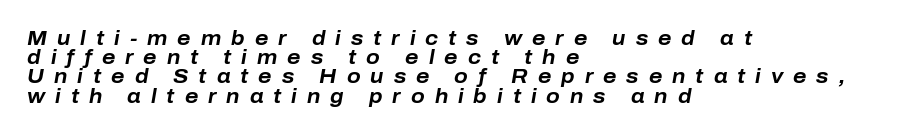
The image shows 20 px bold type, italic (leaning right); set left-aligned, tight line spacing (0.96x), unusually wide letter spacing (+0.5 em), not underlined.
